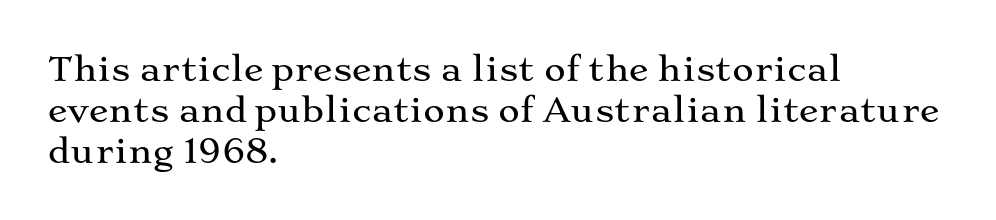
{"serif": "yes", "italic": "no", "width": "wide", "stroke_contrast": "medium", "x_height": "medium", "monospaced": "no", "underline": "no", "align": "left", "line_spacing_ratio": 1.24, "letter_spacing": "normal", "letter_spacing_em": 0.0, "glyph_px": 33}
